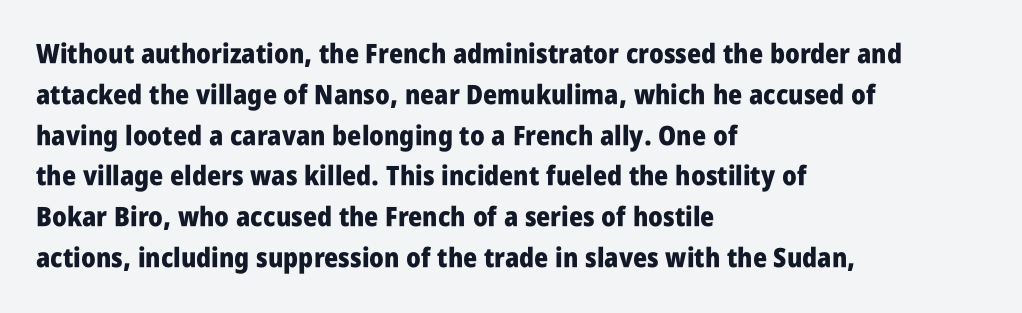
{"italic": "no", "bold": "yes", "underline": "no", "align": "left", "line_spacing": "normal", "line_spacing_ratio": 1.51, "letter_spacing": "normal", "letter_spacing_em": 0.0, "glyph_px": 27}
